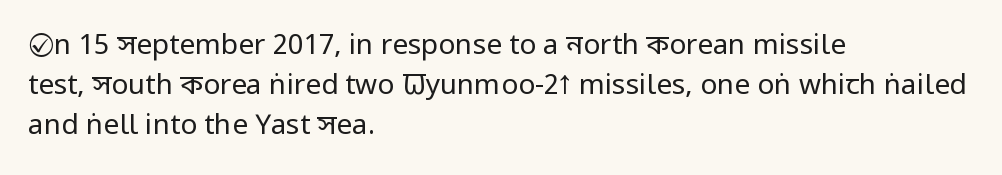
{"serif": "no", "italic": "no", "bold": "no", "weight": "regular", "width": "condensed", "stroke_contrast": "low", "x_height": "large", "monospaced": "no", "underline": "no", "align": "left", "line_spacing": "normal", "line_spacing_ratio": 1.43, "letter_spacing": "normal", "letter_spacing_em": 0.0, "glyph_px": 28}
